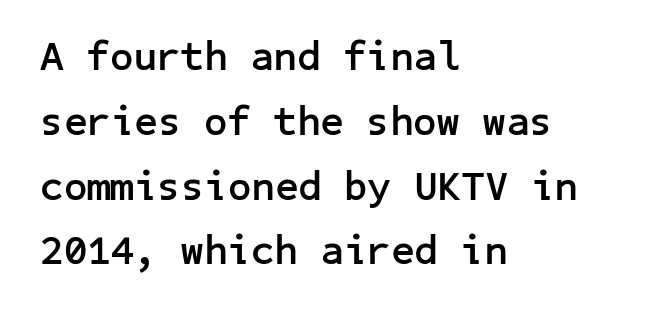
{"serif": "no", "italic": "no", "bold": "yes", "weight": "semibold", "width": "normal", "stroke_contrast": "low", "x_height": "medium", "underline": "no", "align": "left", "line_spacing": "normal", "line_spacing_ratio": 1.58, "letter_spacing": "normal", "letter_spacing_em": 0.0, "glyph_px": 41}
